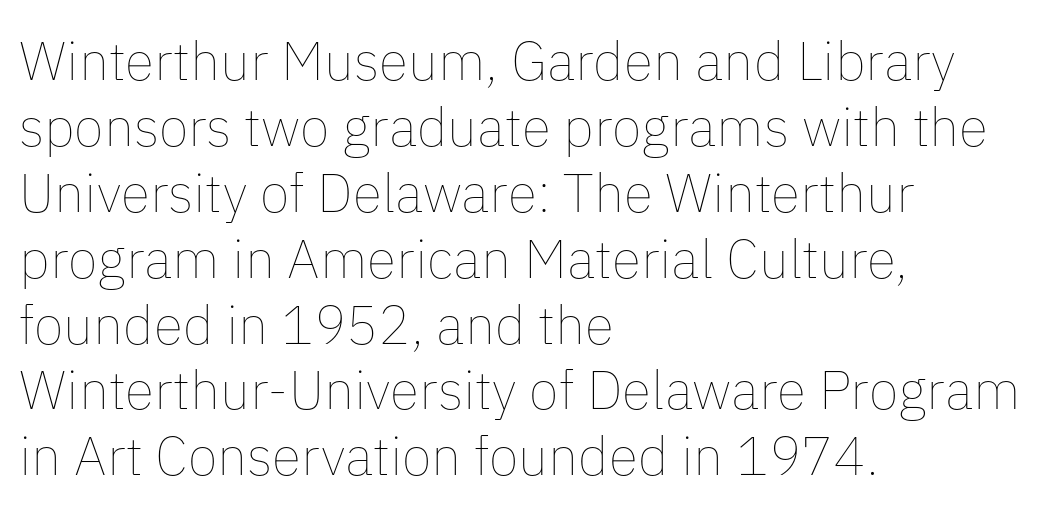
The typesetter chose a ragged-right arrangement here. Think of a printed novel: that variable character pitch is what you see here. Compared with typical body copy, the letter spacing here is the same. This is the regular roman posture of the typeface. Each row of text sits above clean, open space. Stroke mass is kept to a normal reading level or below.
